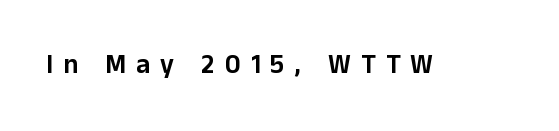
{"italic": "no", "underline": "no", "letter_spacing": "wide", "letter_spacing_em": 0.37, "glyph_px": 27}
